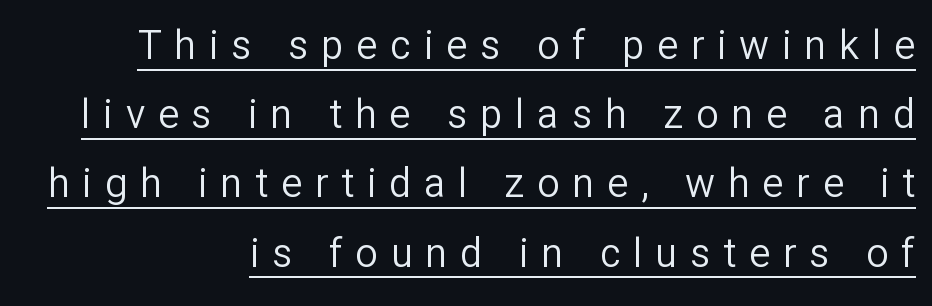
Q: Is the text bold? A: No.
Q: Is the text italic (slanted)? A: No, it is upright.
Q: Is the typeface a serif or a sans-serif typeface? A: Sans-serif.
Q: Is the text underlined? A: Yes.
Q: How is the paragraph aligned? A: Right-aligned.
Q: Is the spacing between letters normal or unusually wide? A: Unusually wide.
Q: Width (condensed, normal, or wide)? A: Normal.
Q: Stroke contrast? A: Low.
Q: x-height? A: Medium.
Q: Monospaced? A: No.
